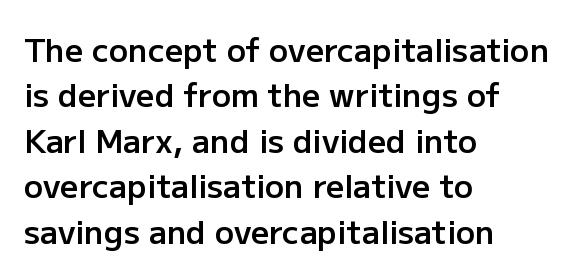
The space between consecutive lines is moderate. A typesetter would call this proportional, since set widths differ per character. I'd call this a sans setting — the letters go barefoot. Is the type bold? Partly — it's a semibold, heavier than regular but not fully bold. The passage is arranged the way most books set body copy — flush left.
